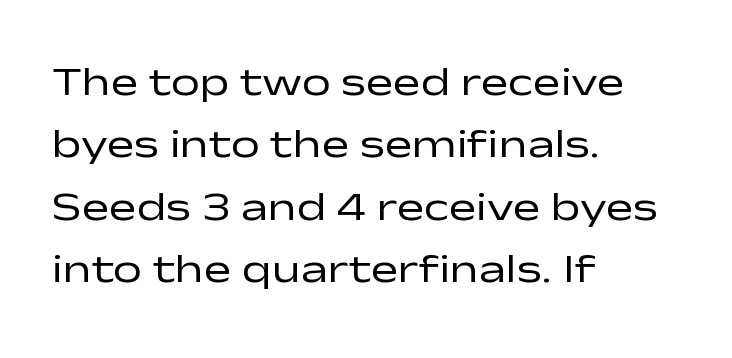
Q: Is the text bold? A: No.
Q: Is the text italic (slanted)? A: No, it is upright.
Q: Is the typeface a serif or a sans-serif typeface? A: Sans-serif.
Q: Is the text underlined? A: No.
Q: How is the paragraph aligned? A: Left-aligned.
Q: Is the spacing between letters normal or unusually wide? A: Normal.
Q: Is the spacing between lines tight, normal or loose? A: Normal.
Q: Width (condensed, normal, or wide)? A: Wide.
Q: Stroke contrast? A: Low.
Q: x-height? A: Medium.
Q: Monospaced? A: No.
